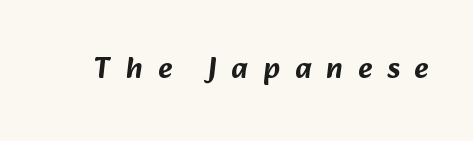
The image shows 30 px sans-serif type; set unusually wide letter spacing (+0.5 em), not underlined; low stroke contrast and a medium x-height.
